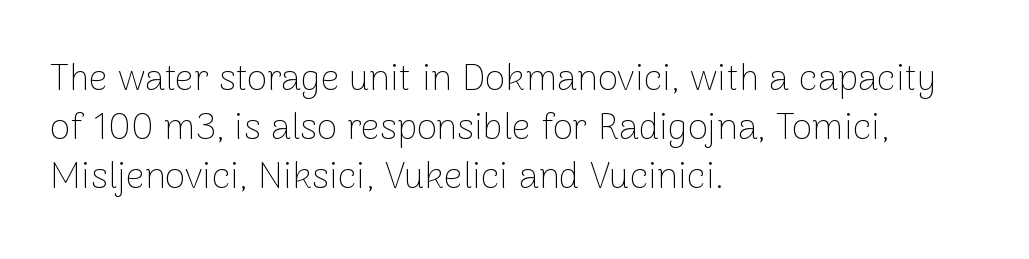
This is sans-serif lettering, the kind often seen on screens and signage. On a weight scale, this lands at 450 or below. Descenders hang freely into open space. Unlike italic type, these characters show no tilt at all. Think of a printed novel: that variable character pitch is what you see here. The rendering uses a moderate line-height, typical for paragraphs.
